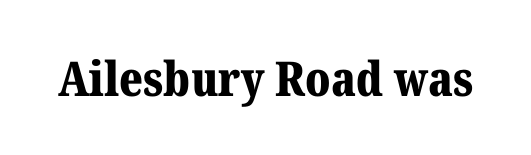
{"serif": "yes", "italic": "no", "bold": "yes", "weight": "bold", "width": "normal", "stroke_contrast": "medium", "x_height": "medium", "monospaced": "no", "underline": "no", "letter_spacing": "normal", "letter_spacing_em": 0.0, "glyph_px": 48}
